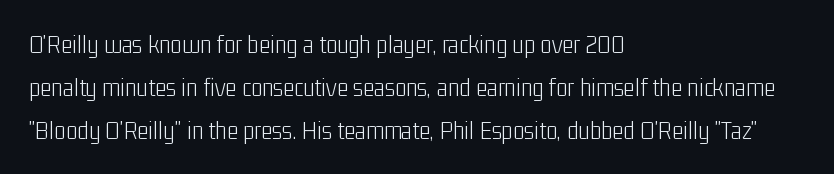
Q: Is the text bold? A: No.
Q: Is the text italic (slanted)? A: No, it is upright.
Q: Is the text underlined? A: No.
Q: How is the paragraph aligned? A: Left-aligned.
Q: Is the spacing between letters normal or unusually wide? A: Normal.
Q: Is the spacing between lines tight, normal or loose? A: Normal.
